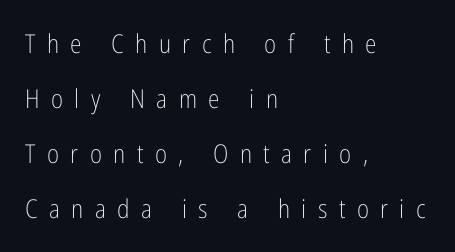
The space directly below the letters is spotless. Weight: in the light-to-regular range. The rag falls on the right side of this text block. The block of text is sparse from top to bottom, with ample space between rows.
